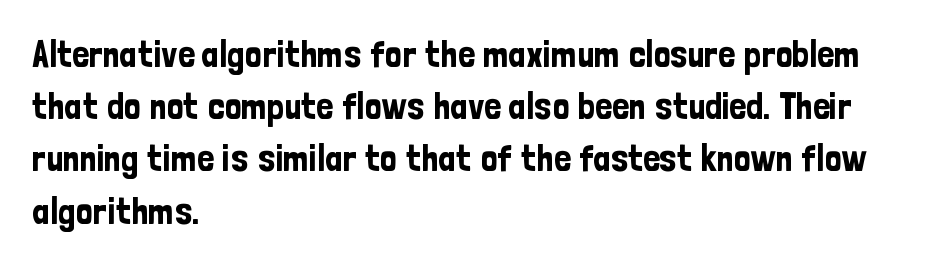
Q: Is the text italic (slanted)? A: No, it is upright.
Q: Is the typeface a serif or a sans-serif typeface? A: Sans-serif.
Q: Is the text underlined? A: No.
Q: How is the paragraph aligned? A: Left-aligned.
Q: Is the spacing between letters normal or unusually wide? A: Normal.
Q: Is the spacing between lines tight, normal or loose? A: Normal.
Q: Width (condensed, normal, or wide)? A: Condensed.
Q: Stroke contrast? A: Low.
Q: x-height? A: Medium.
Q: Monospaced? A: No.
